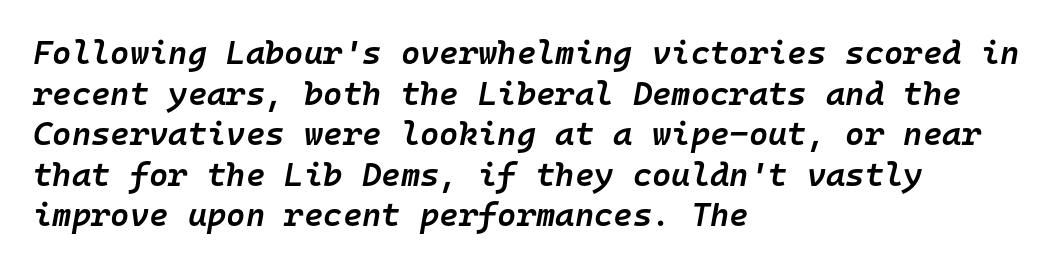
Q: Is the text bold? A: Semi-bold.
Q: Is the text italic (slanted)? A: Yes, it leans right by about 10 degrees.
Q: Is the text underlined? A: No.
Q: How is the paragraph aligned? A: Left-aligned.
Q: Is the spacing between letters normal or unusually wide? A: Normal.
Q: Width (condensed, normal, or wide)? A: Normal.
Q: Stroke contrast? A: Low.
Q: x-height? A: Medium.
Q: Monospaced? A: Yes.
